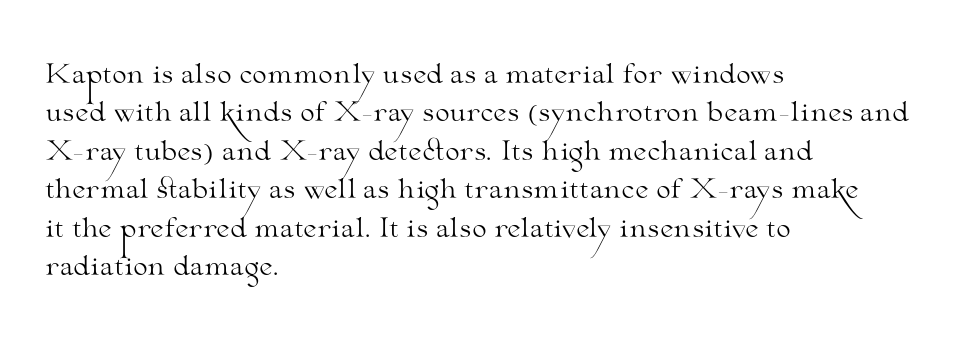
{"italic": "no", "bold": "no", "underline": "no", "align": "left", "line_spacing": "normal", "line_spacing_ratio": 1.48, "letter_spacing": "normal", "letter_spacing_em": 0.0, "glyph_px": 26}
